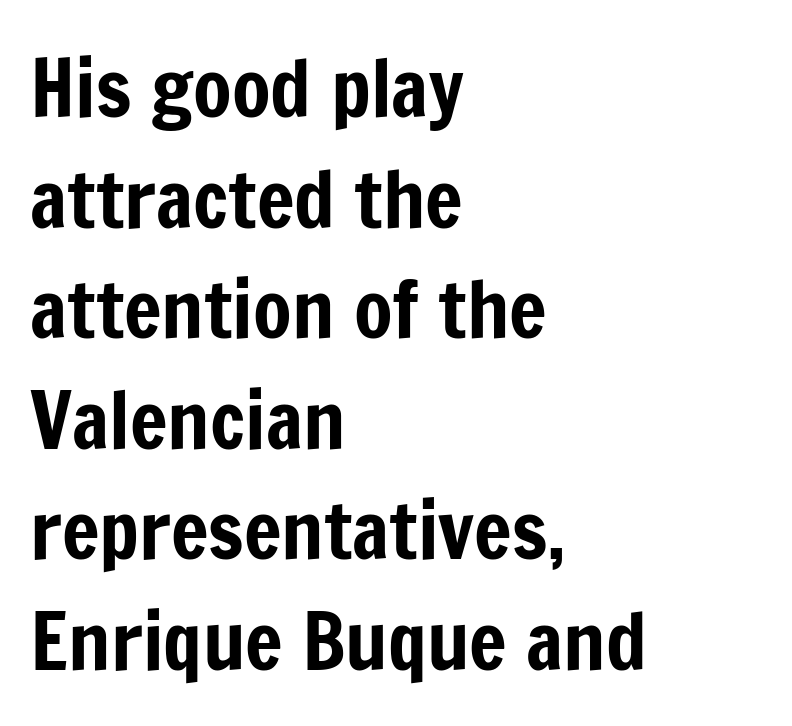
The image shows 79 px condensed sans-serif type, upright; set left-aligned, normal line spacing (1.4x), normal letter spacing, not underlined; low stroke contrast and a medium x-height.
